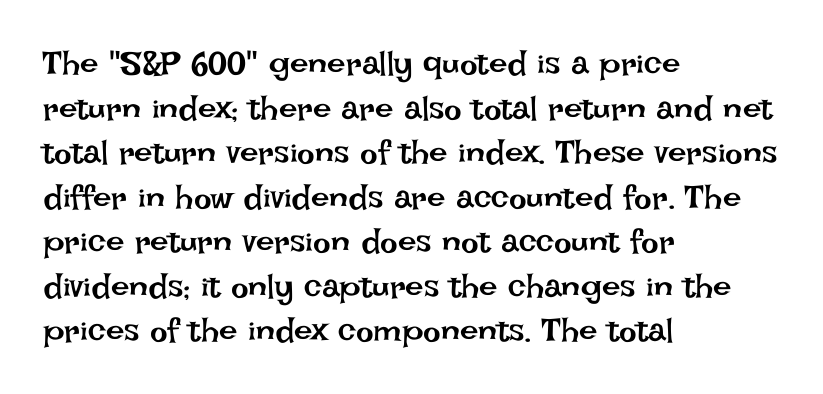
Q: Is the text bold? A: No.
Q: Is the text italic (slanted)? A: No, it is upright.
Q: Is the text underlined? A: No.
Q: How is the paragraph aligned? A: Left-aligned.
Q: Is the spacing between letters normal or unusually wide? A: Normal.
Q: Is the spacing between lines tight, normal or loose? A: Normal.
Q: Width (condensed, normal, or wide)? A: Normal.
Q: Stroke contrast? A: Low.
Q: x-height? A: Large.
Q: Monospaced? A: No.
